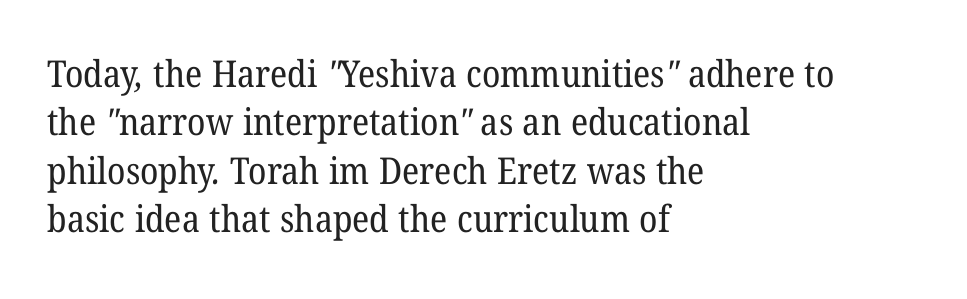
{"serif": "yes", "bold": "no", "weight": "regular", "width": "normal", "stroke_contrast": "low", "x_height": "medium", "monospaced": "no", "underline": "no", "align": "left", "line_spacing": "normal", "line_spacing_ratio": 1.31, "letter_spacing": "normal", "letter_spacing_em": 0.0, "glyph_px": 37}
